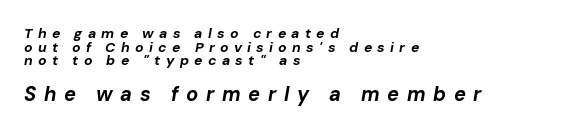
The image shows 20 px bold type, italic (leaning right); set left-aligned, tight line spacing (0.98x), unusually wide letter spacing (+0.38 em), not underlined; the second (bottom) block is 1.43x larger.
